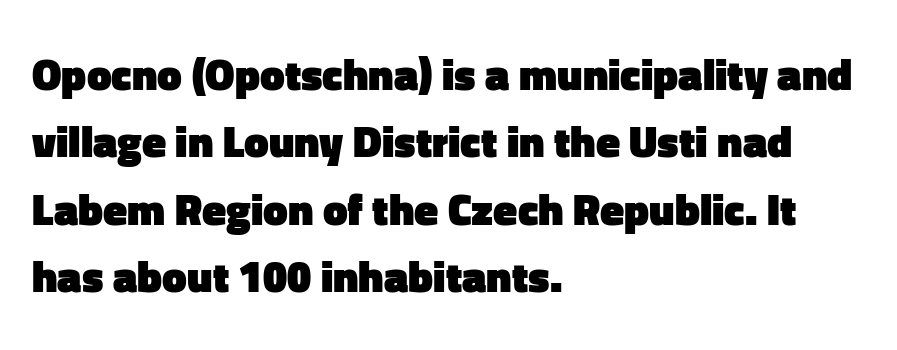
{"serif": "no", "italic": "no", "bold": "yes", "weight": "heavy", "width": "normal", "stroke_contrast": "low", "x_height": "medium", "monospaced": "no", "underline": "no", "align": "left", "line_spacing": "normal", "line_spacing_ratio": 1.53, "letter_spacing": "normal", "letter_spacing_em": 0.0, "glyph_px": 44}
